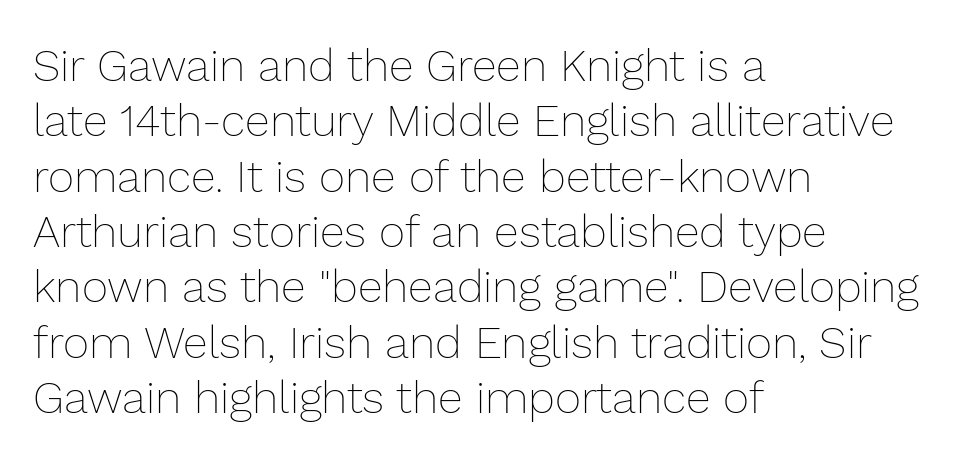
The image shows 45 px thin type, upright; set left-aligned, line spacing 1.23x, normal letter spacing, not underlined; low stroke contrast and a medium x-height.
